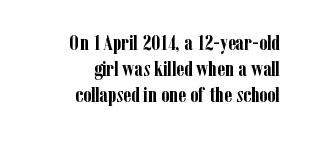
{"italic": "no", "bold": "yes", "underline": "no", "align": "right", "line_spacing_ratio": 1.24, "letter_spacing": "normal", "letter_spacing_em": 0.0, "glyph_px": 21}
